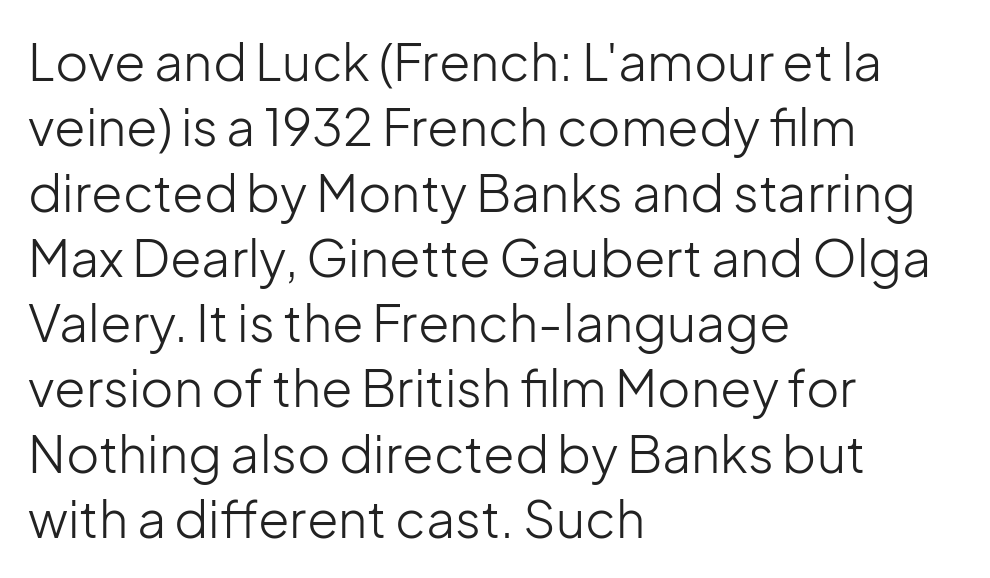
{"serif": "no", "italic": "no", "bold": "no", "weight": "light", "width": "normal", "stroke_contrast": "low", "x_height": "medium", "monospaced": "no", "underline": "no", "align": "left", "line_spacing": "normal", "line_spacing_ratio": 1.28, "letter_spacing": "normal", "letter_spacing_em": 0.0, "glyph_px": 51}
